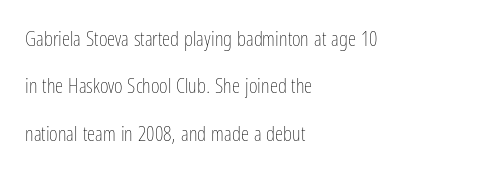
Q: Is the text bold? A: No.
Q: Is the text italic (slanted)? A: No, it is upright.
Q: Is the text underlined? A: No.
Q: How is the paragraph aligned? A: Left-aligned.
Q: Is the spacing between letters normal or unusually wide? A: Normal.
Q: Is the spacing between lines tight, normal or loose? A: Loose.
